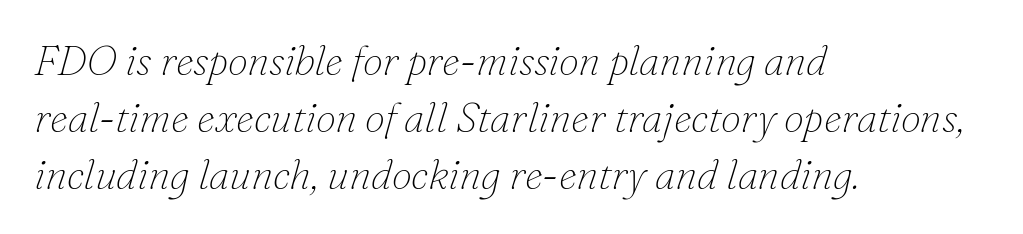
The image shows 41 px thin serif type, italic (leaning right); set left-aligned, normal line spacing (1.39x), normal letter spacing, not underlined; low stroke contrast and a small x-height.
